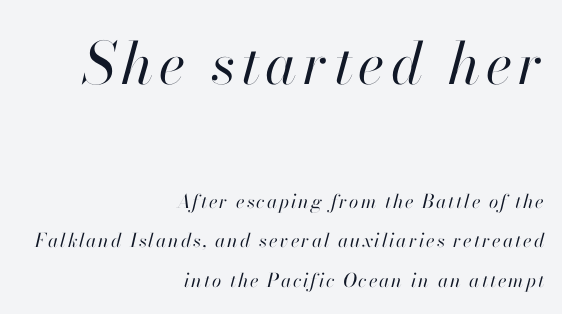
Leading: increased. These glyphs show unthickened strokes, regular width or finer. The letters advance in unequal steps, a hallmark of proportional type. An italicized treatment has been applied to the whole sample.
